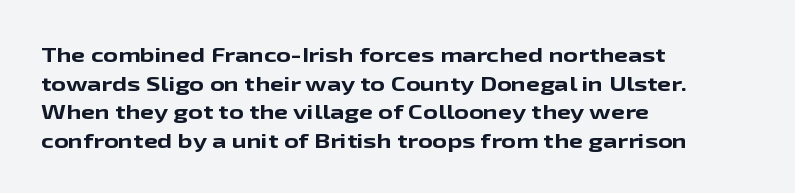
{"italic": "no", "bold": "yes", "underline": "no", "align": "left", "line_spacing": "normal", "line_spacing_ratio": 1.43, "letter_spacing": "normal", "letter_spacing_em": 0.0, "glyph_px": 20}
